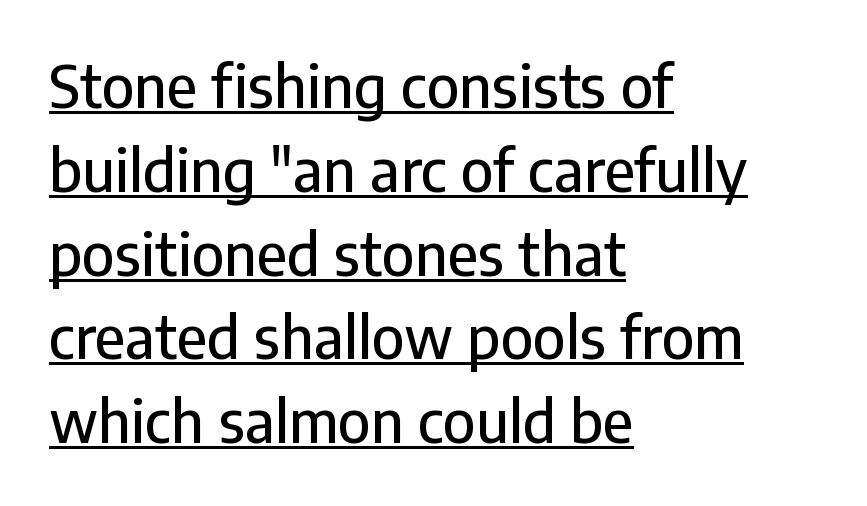
Q: Is the text italic (slanted)? A: No, it is upright.
Q: Is the typeface a serif or a sans-serif typeface? A: Sans-serif.
Q: Is the text underlined? A: Yes.
Q: How is the paragraph aligned? A: Left-aligned.
Q: Is the spacing between letters normal or unusually wide? A: Normal.
Q: Is the spacing between lines tight, normal or loose? A: Normal.
Q: Width (condensed, normal, or wide)? A: Normal.
Q: Stroke contrast? A: Low.
Q: x-height? A: Medium.
Q: Monospaced? A: No.
